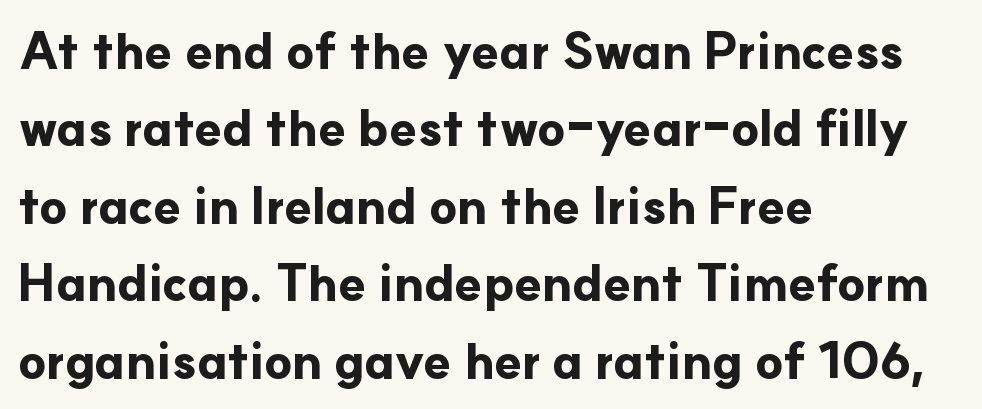
Q: Is the text bold? A: Yes.
Q: Is the text italic (slanted)? A: No, it is upright.
Q: Is the typeface a serif or a sans-serif typeface? A: Sans-serif.
Q: Is the text underlined? A: No.
Q: How is the paragraph aligned? A: Left-aligned.
Q: Is the spacing between letters normal or unusually wide? A: Normal.
Q: Is the spacing between lines tight, normal or loose? A: Normal.
Q: Width (condensed, normal, or wide)? A: Normal.
Q: Stroke contrast? A: Low.
Q: x-height? A: Small.
Q: Monospaced? A: No.
